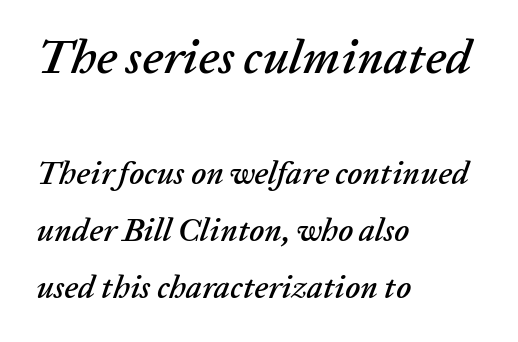
Look at the tracking — it's just the regular setting, nothing added. If you squint, the top block still reads clearly — it's the larger of the two. There's an unmistakable incline to the writing here. The words here are not underlined. Note the varied advance widths — an 'i' is clearly narrower than an 'm'.
